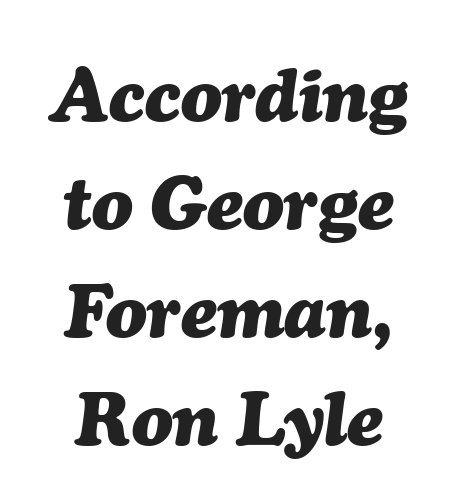
{"italic": "yes", "lean": "right", "slant_degrees": 7, "bold": "yes", "weight": "heavy", "width": "normal", "stroke_contrast": "medium", "x_height": "medium", "monospaced": "no", "underline": "no", "align": "center", "line_spacing": "normal", "line_spacing_ratio": 1.44, "letter_spacing": "normal", "letter_spacing_em": 0.0, "glyph_px": 75}
